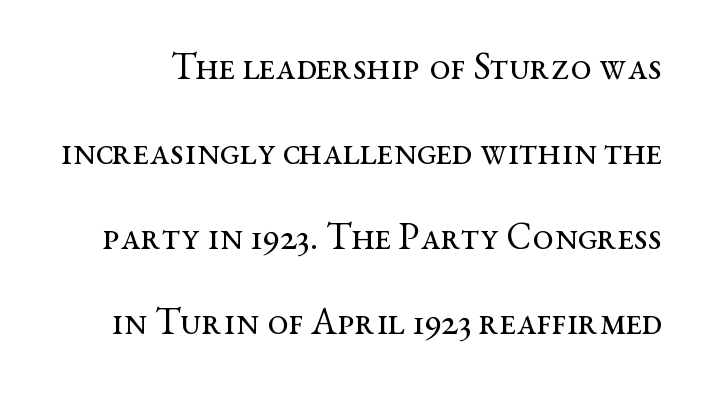
Style check: upright. These lines keep a tight, regular rhythm from letter to letter. Is this a heavy cut? Hardly; it is regular or lighter. Plain, unruled lines of type. The rendering shows small feet on the letterforms — a serif design. Is this a fixed-width face? No — the glyphs have proportional, varying widths.
